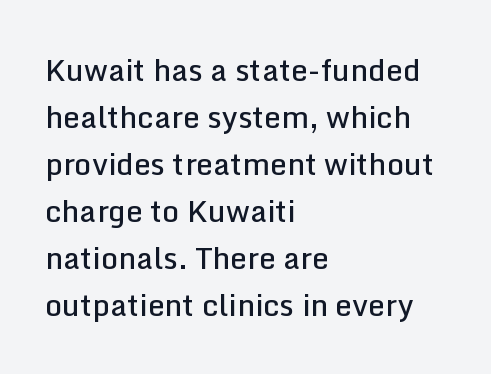
The image shows 30 px semibold sans-serif type, upright; set left-aligned, normal line spacing (1.57x), normal letter spacing, not underlined; low stroke contrast and a medium x-height.
